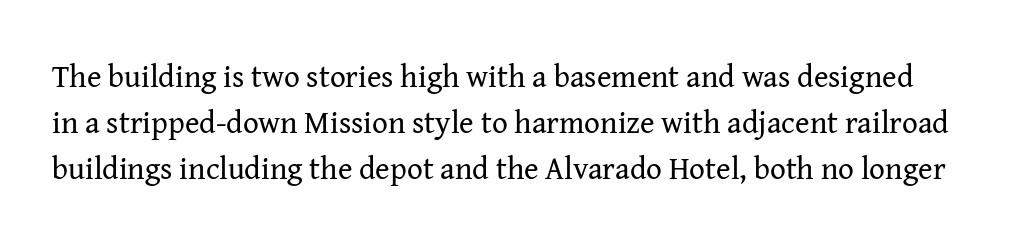
{"serif": "yes", "italic": "no", "bold": "no", "weight": "regular", "width": "normal", "stroke_contrast": "medium", "x_height": "medium", "monospaced": "no", "underline": "no", "line_spacing": "normal", "line_spacing_ratio": 1.49, "letter_spacing": "normal", "letter_spacing_em": 0.0, "glyph_px": 31}
